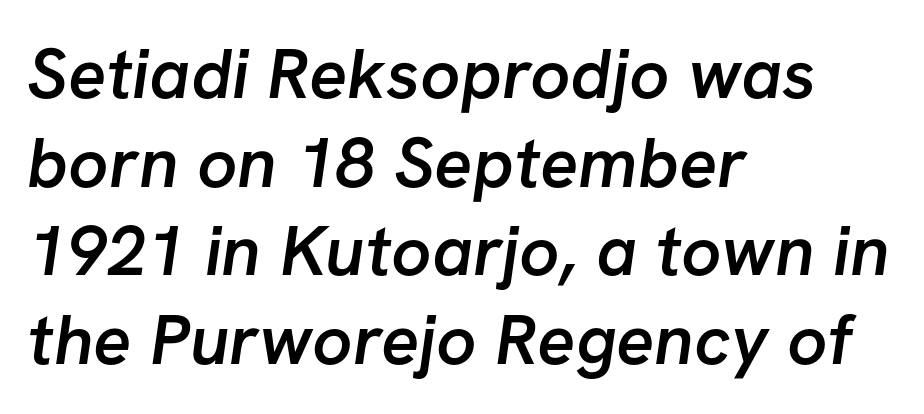
This rendering uses left alignment, leaving the right contour irregular. Descenders are the only things crossing below the line. The strokes are fattened partway — semibold, not bold. Serifs: no, the terminals of the letterforms are clean. Each letter keeps its own natural width here, so spacing adapts to shape.
